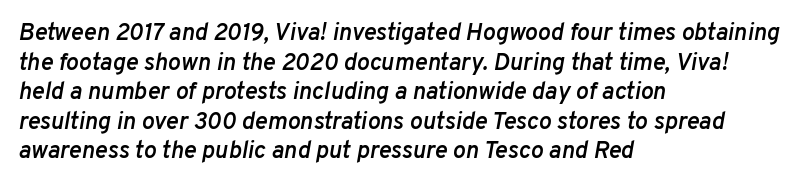
The image shows 24 px text type, italic (leaning right); set left-aligned, line spacing 1.23x, normal letter spacing, not underlined.
